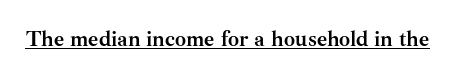
The image shows 22 px bold type, upright; set normal letter spacing, underlined.
